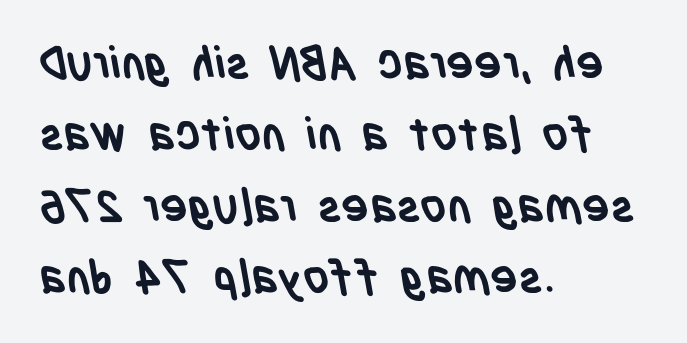
{"serif": "no", "bold": "yes", "weight": "semibold", "width": "condensed", "stroke_contrast": "low", "x_height": "large", "monospaced": "no", "underline": "no", "align": "left", "line_spacing": "normal", "line_spacing_ratio": 1.55, "letter_spacing": "normal", "letter_spacing_em": 0.0, "glyph_px": 46}
